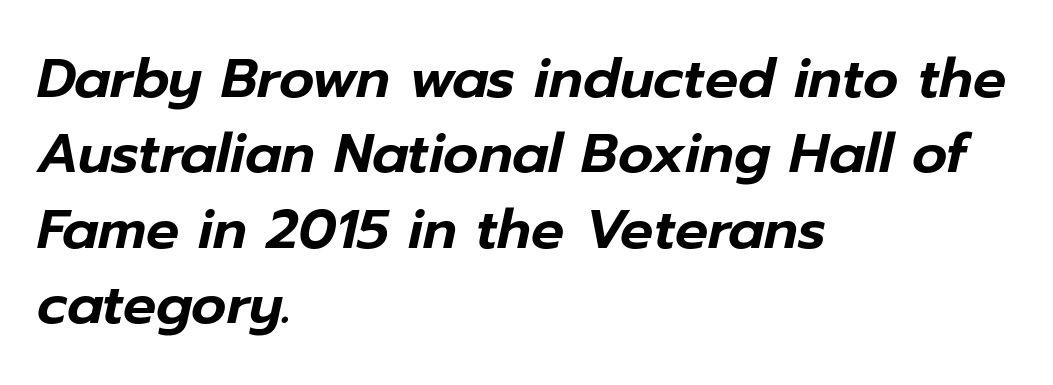
The image shows 55 px text type, italic (leaning right); set left-aligned, normal line spacing (1.37x), normal letter spacing, not underlined; low stroke contrast and a medium x-height.
